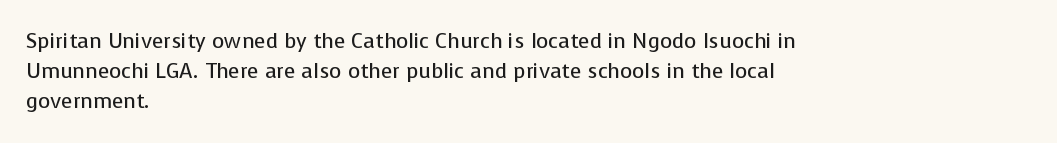
{"italic": "no", "bold": "no", "underline": "no", "align": "left", "line_spacing": "normal", "line_spacing_ratio": 1.43, "letter_spacing": "normal", "letter_spacing_em": 0.0, "glyph_px": 21}
